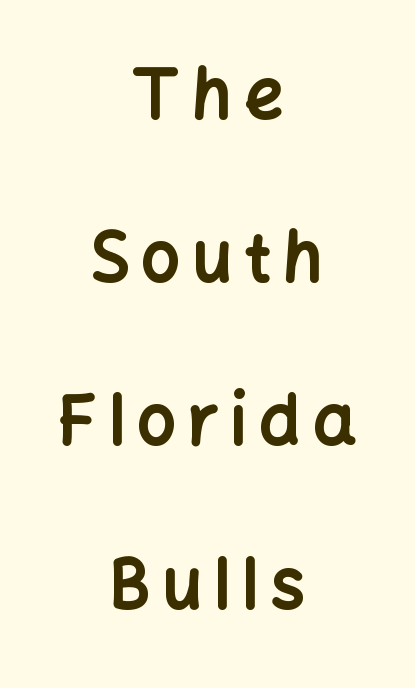
{"serif": "no", "italic": "no", "bold": "yes", "weight": "bold", "width": "normal", "stroke_contrast": "low", "x_height": "medium", "monospaced": "no", "underline": "no", "align": "center", "line_spacing": "loose", "line_spacing_ratio": 2.4, "glyph_px": 68}
